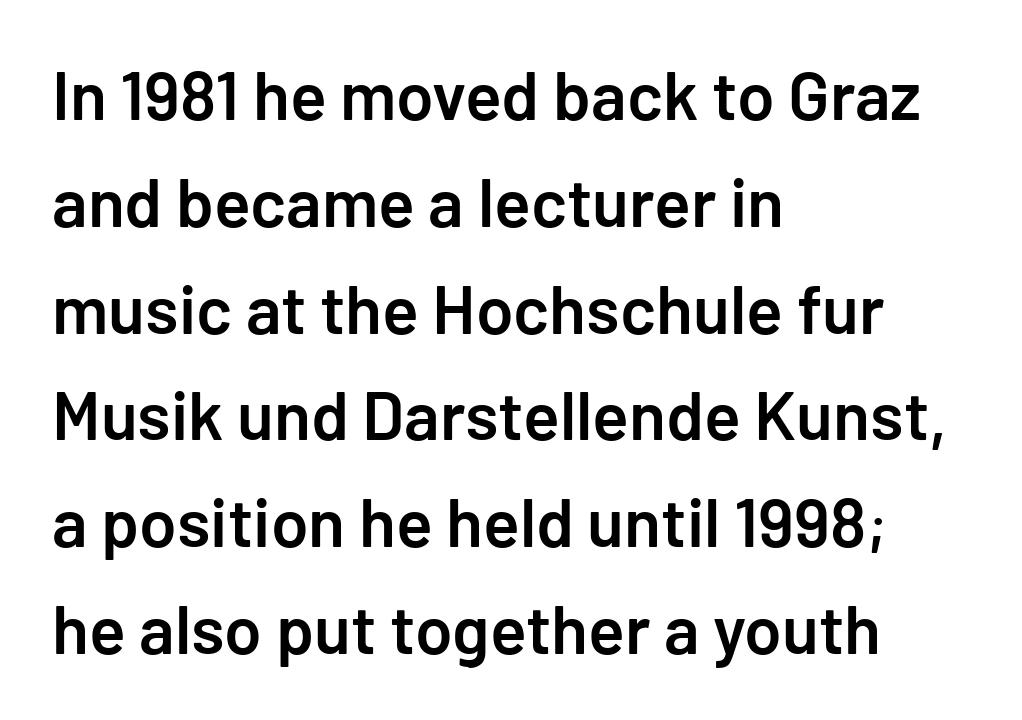
This rendering leaves character spacing at its baseline value. The gap between lines stays unmarked. The letters stand straight up with perfectly vertical stems. Teacher's note: observe the even left margin — that is flush-left alignment. Leading matches the norm, producing a regular column. A sans-serif font was chosen for this passage.
